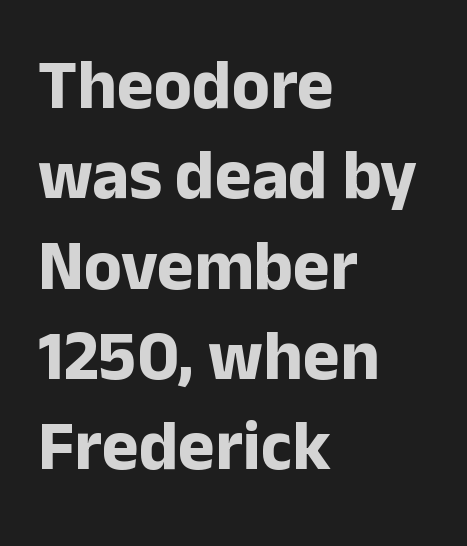
The image shows 70 px bold sans-serif type, upright; set left-aligned, normal line spacing (1.29x), normal letter spacing, not underlined; low stroke contrast and a medium x-height.
